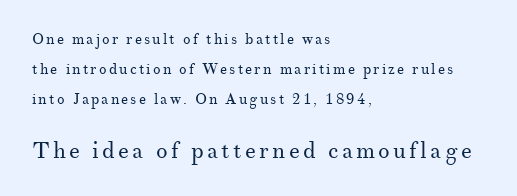
The image shows 23 px text type, upright; set left-aligned, loose line spacing (1.99x), not underlined; the second (bottom) block is 1.53x larger.
